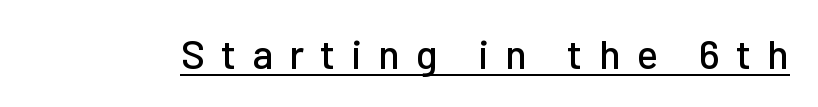
The image shows 40 px sans-serif type, upright; set unusually wide letter spacing (+0.41 em), underlined; low stroke contrast and a medium x-height.
